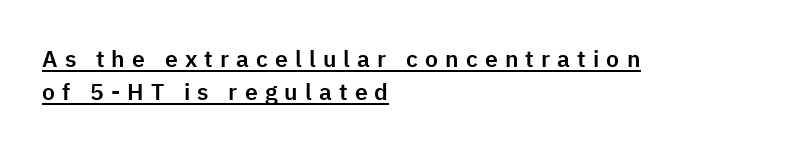
Interline gaps are of average width in this sample. Visually the block forms a straight wall on the left and a jagged coastline on the right. If you drew a line through each stem, it would be perfectly vertical. Honestly, the underline is the first thing you notice here.
